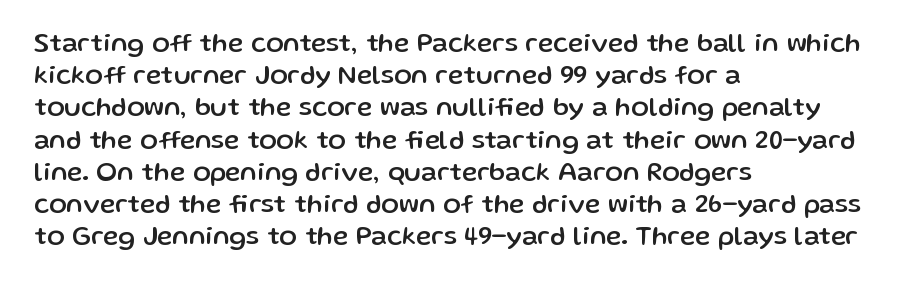
You could call the tracking neutral — neither tight nor loose. Posture: upright roman. Which margin do the lines hug? The left one — the right edge is uneven. Decoration check: the copy has no underline.
